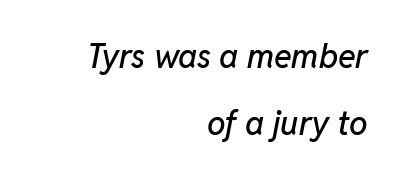
The image shows 33 px text type, italic (leaning right); set right-aligned, loose line spacing (2.03x), normal letter spacing, not underlined; low stroke contrast and a medium x-height.
